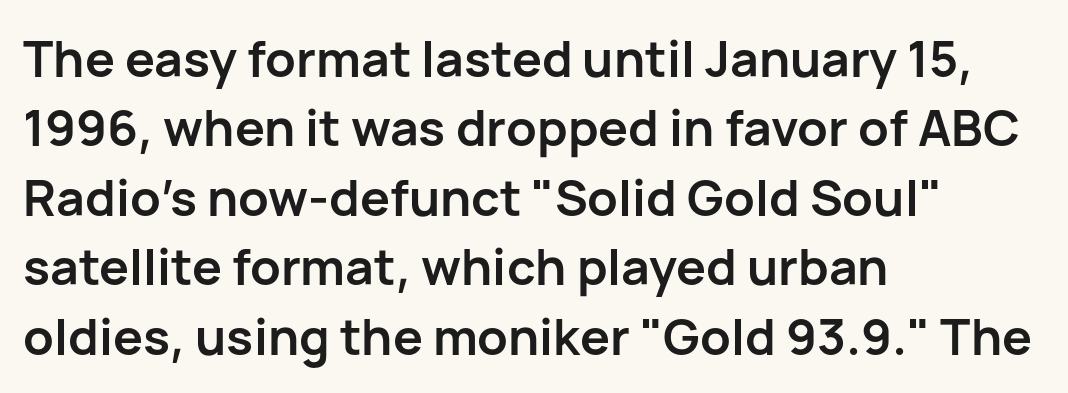
{"serif": "no", "italic": "no", "bold": "yes", "weight": "semibold", "width": "normal", "stroke_contrast": "low", "x_height": "medium", "monospaced": "no", "underline": "no", "align": "left", "line_spacing": "normal", "line_spacing_ratio": 1.39, "letter_spacing": "normal", "letter_spacing_em": 0.0, "glyph_px": 50}
